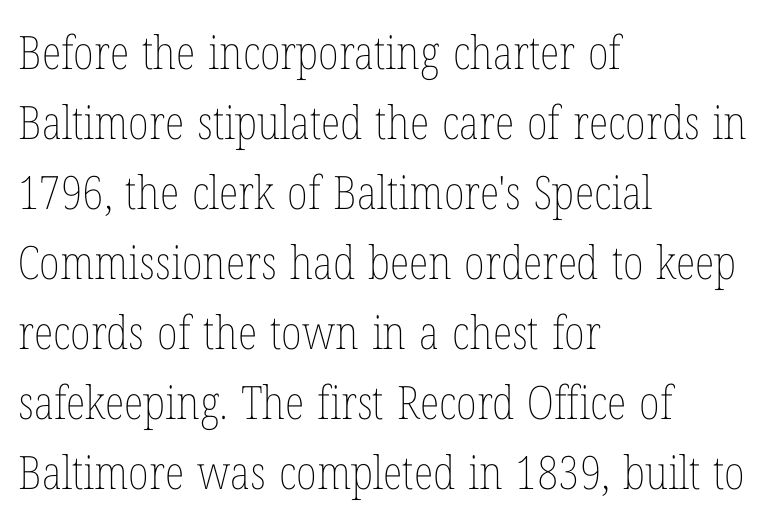
Q: Is the text bold? A: No.
Q: Is the text italic (slanted)? A: No, it is upright.
Q: Is the text underlined? A: No.
Q: How is the paragraph aligned? A: Left-aligned.
Q: Is the spacing between letters normal or unusually wide? A: Normal.
Q: Is the spacing between lines tight, normal or loose? A: Normal.
Q: Width (condensed, normal, or wide)? A: Condensed.
Q: Stroke contrast? A: Low.
Q: x-height? A: Medium.
Q: Monospaced? A: No.
